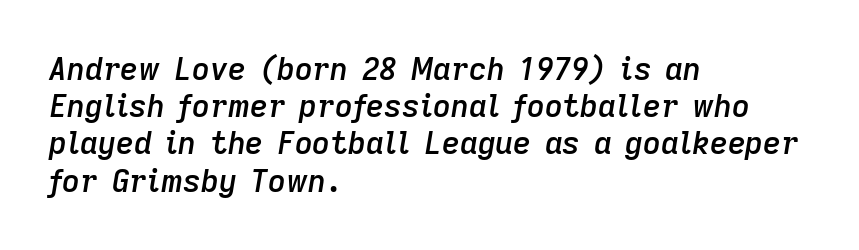
Q: Is the text bold? A: Semi-bold.
Q: Is the text italic (slanted)? A: Yes, it leans right by about 9 degrees.
Q: Is the text underlined? A: No.
Q: How is the paragraph aligned? A: Left-aligned.
Q: Is the spacing between letters normal or unusually wide? A: Normal.
Q: Width (condensed, normal, or wide)? A: Normal.
Q: Stroke contrast? A: Low.
Q: x-height? A: Medium.
Q: Monospaced? A: No.
